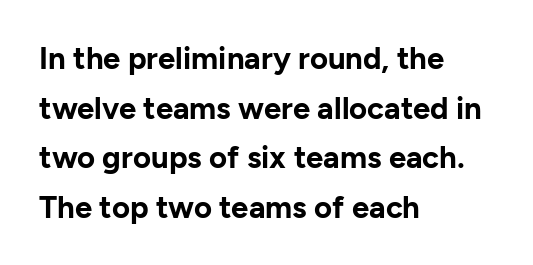
Regular leading. Look at the bottom of the vertical strokes: they stop flat, with no serifs. Glance below the letters and you will spot only blank space. Do the characters align in a grid? No, the font is proportional. These lines stack with their left ends in a neat column. This rendering leaves character spacing at its baseline value.
